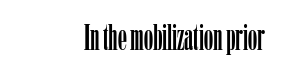
{"serif": "yes", "italic": "no", "width": "condensed", "stroke_contrast": "low", "x_height": "medium", "monospaced": "no", "underline": "no", "align": "right", "letter_spacing": "normal", "letter_spacing_em": 0.0, "glyph_px": 36}
